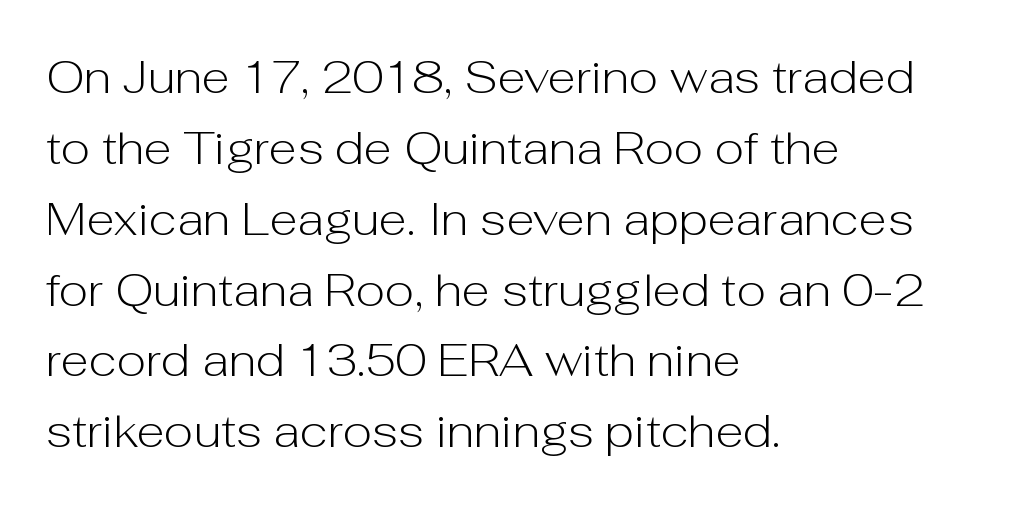
The image shows 46 px light sans-serif type, upright; set left-aligned, normal line spacing (1.54x), normal letter spacing, not underlined; low stroke contrast and a medium x-height.
